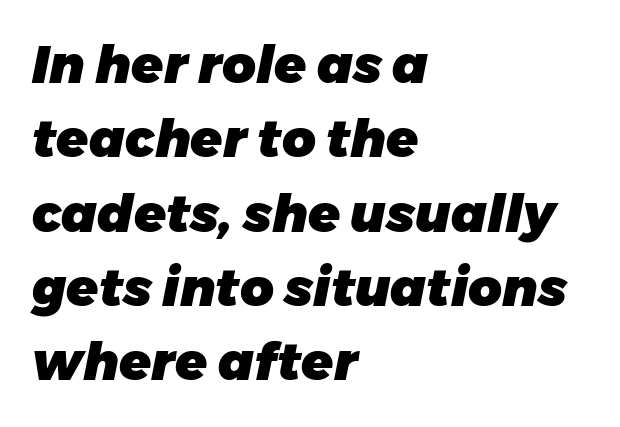
{"italic": "yes", "lean": "right", "slant_degrees": 11, "bold": "yes", "weight": "heavy", "width": "normal", "stroke_contrast": "low", "x_height": "medium", "monospaced": "no", "underline": "no", "align": "left", "line_spacing": "normal", "line_spacing_ratio": 1.43, "letter_spacing": "normal", "letter_spacing_em": 0.0, "glyph_px": 52}
